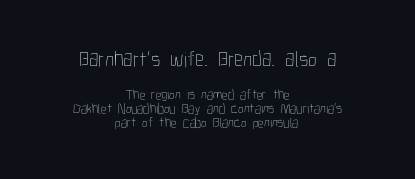
Q: Is the text bold? A: No.
Q: Is the text italic (slanted)? A: No, it is upright.
Q: Is the text underlined? A: No.
Q: How is the paragraph aligned? A: Centered.
Q: Is the spacing between letters normal or unusually wide? A: Normal.
Q: Is the spacing between lines tight, normal or loose? A: Tight.
Q: Which block of text is set in a larger size, the first (top) or the second (bottom)? A: The first (top) one.
